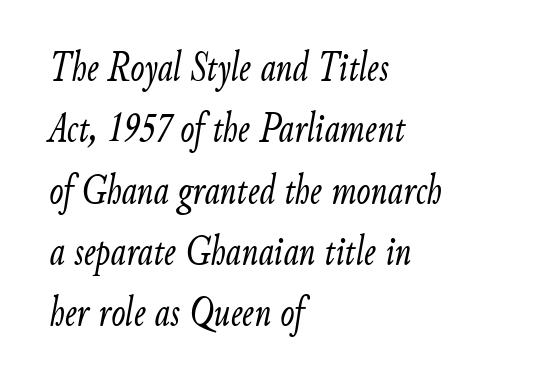
Q: Is the text bold? A: No.
Q: Is the text italic (slanted)? A: Yes, it leans right by about 9 degrees.
Q: Is the text underlined? A: No.
Q: How is the paragraph aligned? A: Left-aligned.
Q: Is the spacing between letters normal or unusually wide? A: Normal.
Q: Is the spacing between lines tight, normal or loose? A: Normal.
Q: Width (condensed, normal, or wide)? A: Condensed.
Q: Stroke contrast? A: Low.
Q: x-height? A: Small.
Q: Monospaced? A: No.
